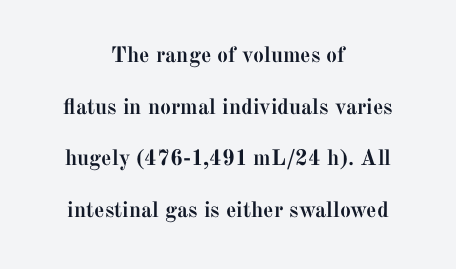
The image shows 22 px bold type, upright; set centered, loose line spacing (2.35x), normal letter spacing, not underlined.
